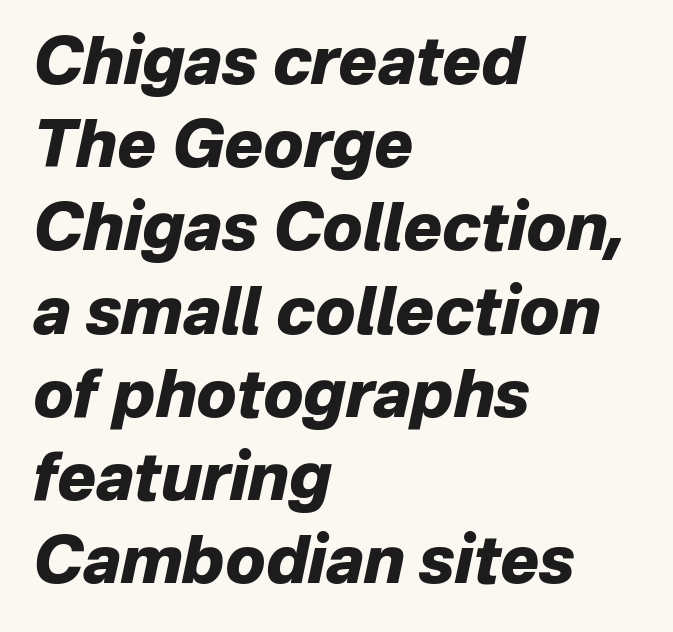
Does the lettering tilt? It does — this is italic. The paragraph shown leans on its left margin. Spacing between characters is what you'd get straight out of the box. The passage shown is emphatically bold.
